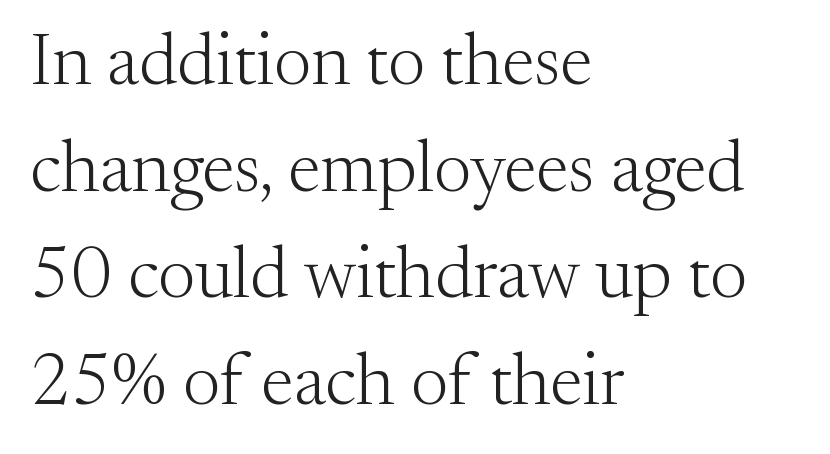
Q: Is the text bold? A: No.
Q: Is the text italic (slanted)? A: No, it is upright.
Q: Is the typeface a serif or a sans-serif typeface? A: Serif.
Q: Is the text underlined? A: No.
Q: How is the paragraph aligned? A: Left-aligned.
Q: Is the spacing between letters normal or unusually wide? A: Normal.
Q: Is the spacing between lines tight, normal or loose? A: Normal.
Q: Width (condensed, normal, or wide)? A: Normal.
Q: Stroke contrast? A: Medium.
Q: x-height? A: Small.
Q: Monospaced? A: No.
